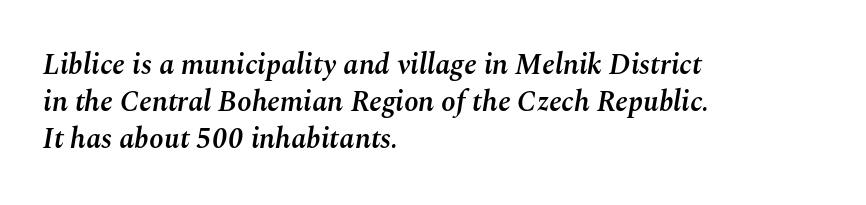
The image shows 29 px semibold type, italic (leaning right); set left-aligned, normal line spacing (1.27x), normal letter spacing, not underlined; medium stroke contrast and a medium x-height.
